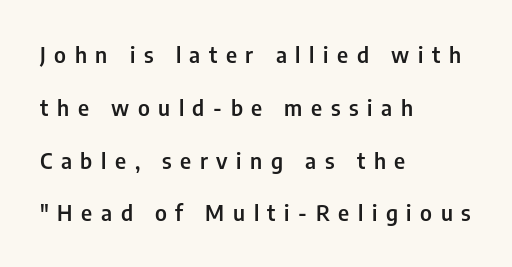
{"italic": "no", "bold": "semi", "underline": "no", "align": "left", "line_spacing": "loose", "line_spacing_ratio": 2.4, "letter_spacing": "wide", "letter_spacing_em": 0.39, "glyph_px": 22}
